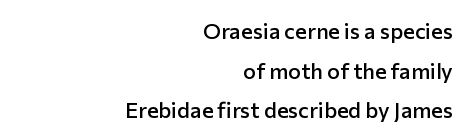
Q: Is the text bold? A: Semi-bold.
Q: Is the text italic (slanted)? A: No, it is upright.
Q: Is the text underlined? A: No.
Q: How is the paragraph aligned? A: Right-aligned.
Q: Is the spacing between letters normal or unusually wide? A: Normal.
